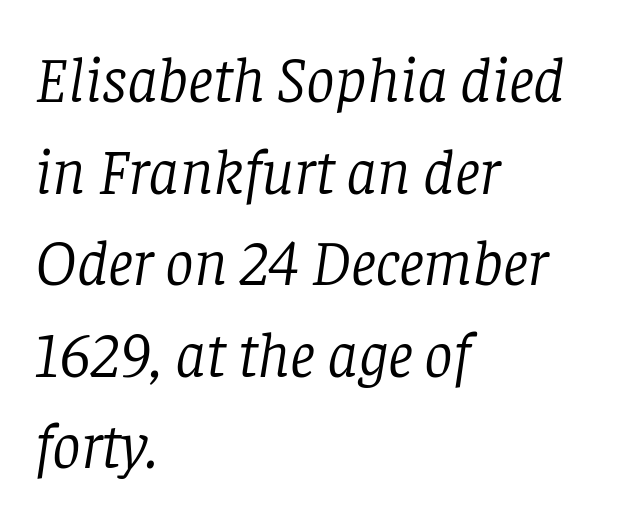
{"serif": "yes", "italic": "yes", "lean": "right", "slant_degrees": 8, "bold": "no", "weight": "light", "width": "normal", "stroke_contrast": "low", "x_height": "large", "monospaced": "no", "underline": "no", "align": "left", "line_spacing": "normal", "line_spacing_ratio": 1.43, "letter_spacing": "normal", "letter_spacing_em": 0.0, "glyph_px": 64}
